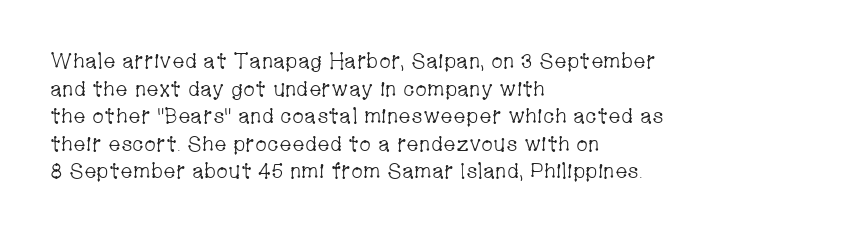
The image shows 21 px text type, upright; set left-aligned, normal line spacing (1.31x), normal letter spacing, not underlined.
